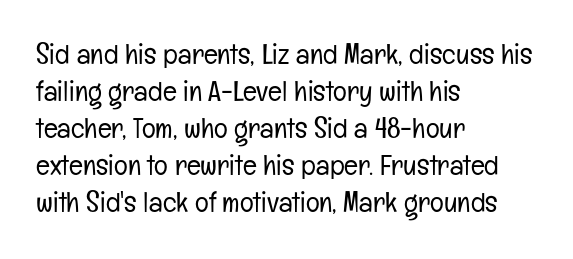
The foot of each line stays bare and open. The horizontal fit of the characters is conventional and even. A quiet, ordinary-to-light weight characterises the typeface. The passage shown is typeset with a sans-serif family. A typesetter would mark this as roman, not italic.
